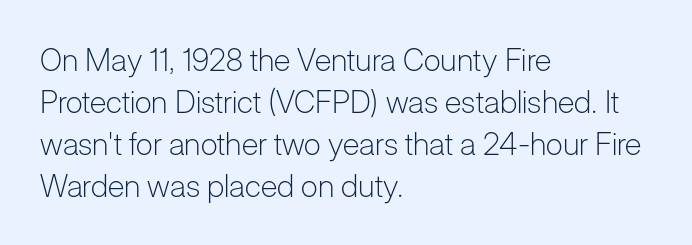
The image shows 31 px light sans-serif type, upright; set left-aligned, normal line spacing (1.35x), normal letter spacing, not underlined; low stroke contrast and a medium x-height.
